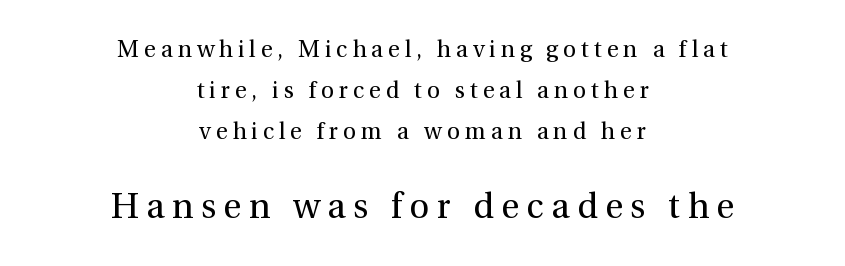
Typeset on center — no edge is straight. Spacing between characters has been opened up far beyond the box default. Nothing heavy about these letters — not bold at all. The passage shown is typed in a proportional face where columns would drift. The face used here is seriffed, in the tradition of book romans.
